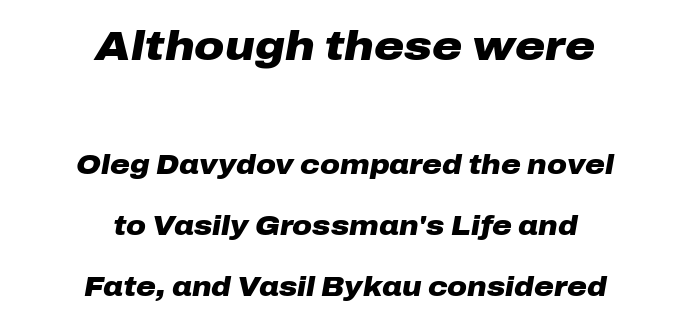
The font's italic variant was chosen for this text. Size contrast runs from large at the top to small at the bottom. Short note: letters normally spaced. The space directly below the letters is spotless. Every letter is thick-stroked: bold, no question. The rendering uses a large line-height, opening up the rows.
